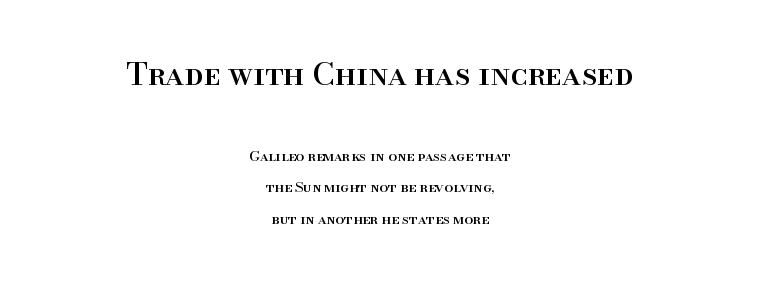
{"serif": "yes", "italic": "no", "width": "normal", "stroke_contrast": "high", "x_height": "small", "monospaced": "no", "underline": "no", "align": "center", "line_spacing": "loose", "line_spacing_ratio": 2.26, "letter_spacing": "normal", "letter_spacing_em": 0.0, "larger_block": "first", "size_ratio": 2.21, "glyph_px": 31}
